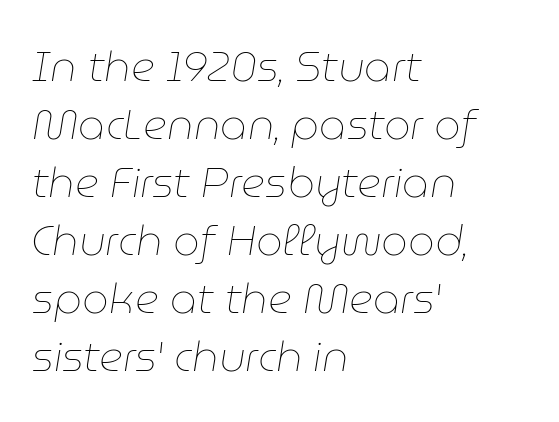
{"italic": "yes", "lean": "right", "slant_degrees": 9, "bold": "no", "weight": "thin", "width": "normal", "stroke_contrast": "low", "x_height": "medium", "monospaced": "no", "underline": "no", "align": "left", "line_spacing": "normal", "line_spacing_ratio": 1.38, "letter_spacing": "normal", "letter_spacing_em": 0.0, "glyph_px": 42}
